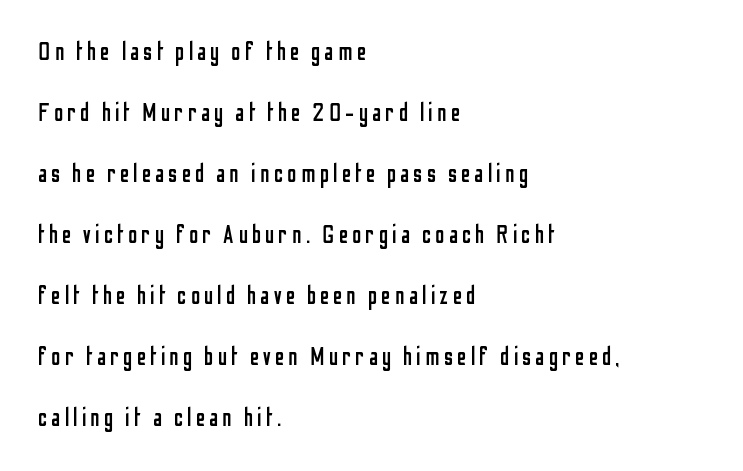
The image shows 25 px text type, upright; set left-aligned, loose line spacing (2.44x), not underlined.
